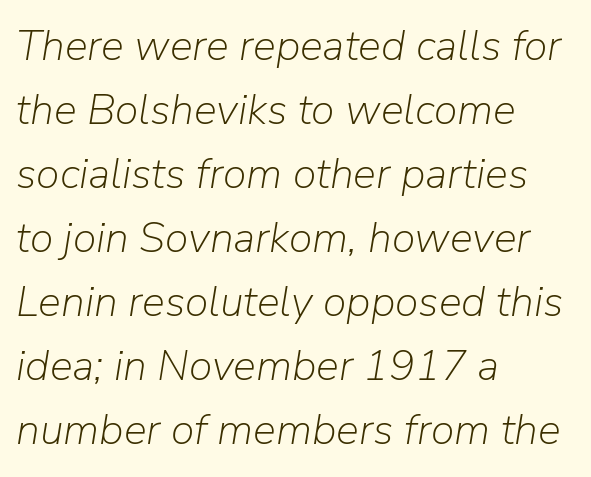
{"italic": "yes", "lean": "right", "slant_degrees": 9, "bold": "no", "weight": "light", "width": "normal", "stroke_contrast": "low", "x_height": "medium", "monospaced": "no", "underline": "no", "align": "left", "line_spacing": "normal", "line_spacing_ratio": 1.49, "letter_spacing": "normal", "letter_spacing_em": 0.0, "glyph_px": 43}
